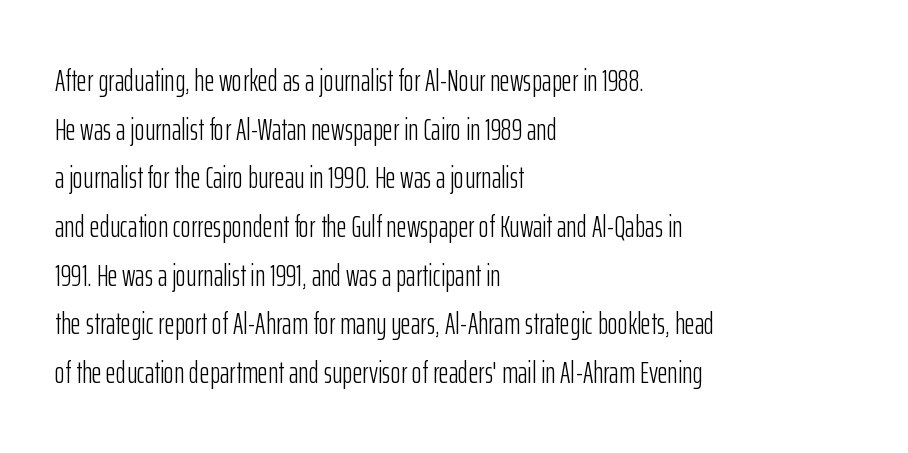
{"serif": "no", "italic": "no", "bold": "no", "weight": "light", "width": "condensed", "stroke_contrast": "low", "x_height": "medium", "monospaced": "no", "underline": "no", "align": "left", "line_spacing": "normal", "line_spacing_ratio": 1.57, "letter_spacing": "normal", "letter_spacing_em": 0.0, "glyph_px": 31}
